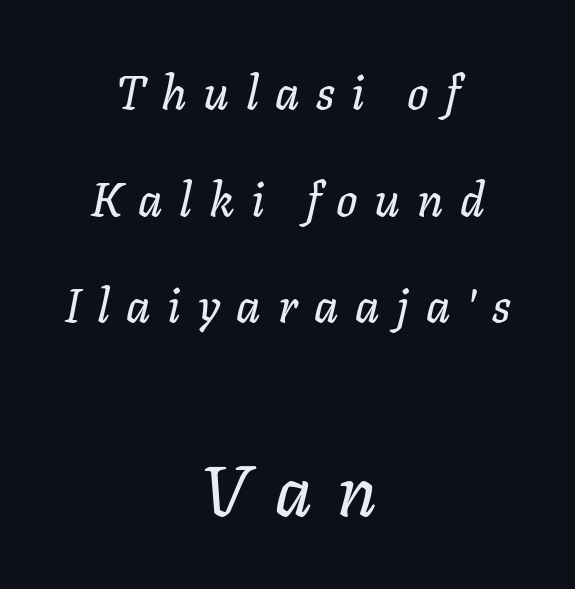
{"italic": "yes", "lean": "right", "slant_degrees": 11, "width": "normal", "stroke_contrast": "low", "x_height": "medium", "monospaced": "no", "underline": "no", "align": "center", "line_spacing": "loose", "line_spacing_ratio": 2.27, "letter_spacing": "wide", "letter_spacing_em": 0.35, "larger_block": "second", "size_ratio": 1.51, "glyph_px": 71}
